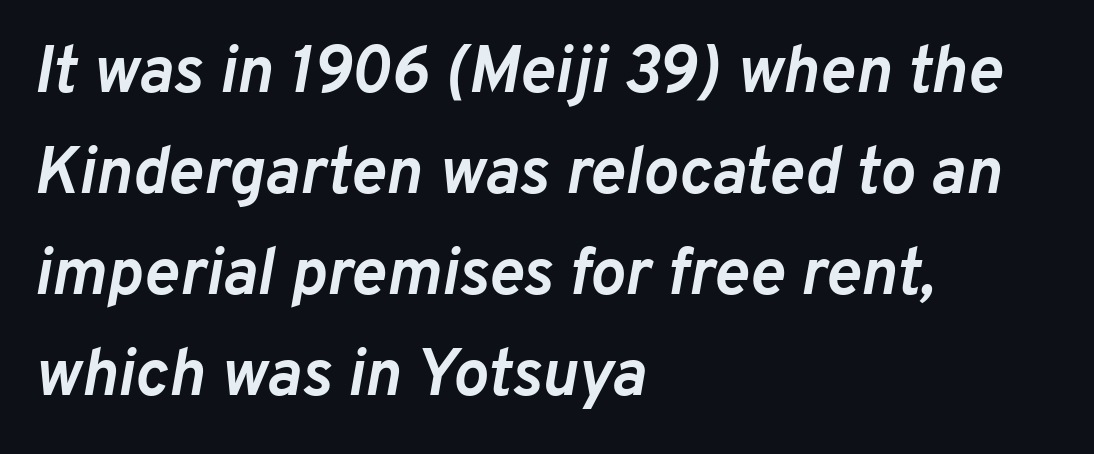
Where is the straight margin? On the left. The letters advance in unequal steps, a hallmark of proportional type. Plain, unruled lines of type. Rows of type keep a routine distance in the vertical direction. A dark, heavy texture on the line: the type is bold. The tracking reads as untouched default to a designer's eye.
